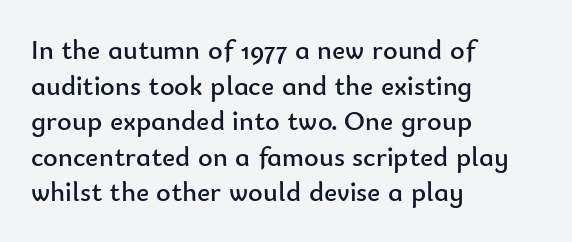
{"serif": "no", "italic": "no", "bold": "no", "weight": "regular", "width": "normal", "stroke_contrast": "low", "x_height": "small", "monospaced": "no", "underline": "no", "align": "left", "line_spacing": "normal", "line_spacing_ratio": 1.27, "letter_spacing": "normal", "letter_spacing_em": 0.0, "glyph_px": 28}
